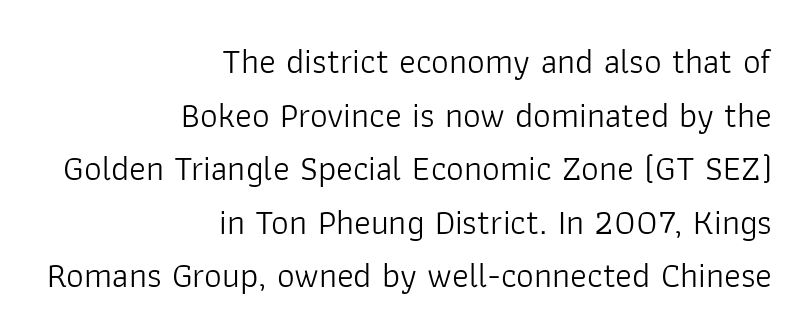
{"serif": "no", "italic": "no", "bold": "no", "weight": "light", "width": "normal", "stroke_contrast": "low", "x_height": "medium", "monospaced": "no", "underline": "no", "align": "right", "line_spacing": "normal", "line_spacing_ratio": 1.53, "letter_spacing": "normal", "letter_spacing_em": 0.0, "glyph_px": 35}
